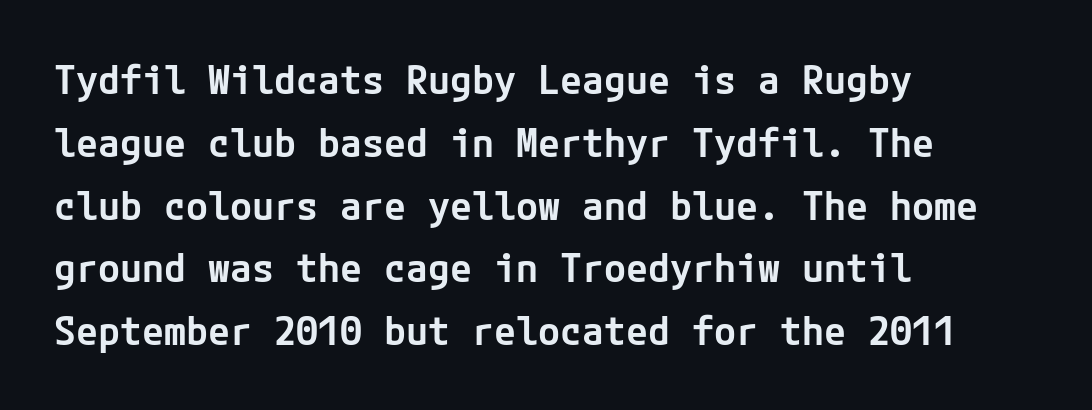
{"serif": "no", "italic": "no", "bold": "semi", "weight": "semibold", "width": "normal", "stroke_contrast": "low", "x_height": "medium", "underline": "no", "align": "left", "line_spacing": "normal", "line_spacing_ratio": 1.57, "letter_spacing": "normal", "letter_spacing_em": 0.0, "glyph_px": 40}
